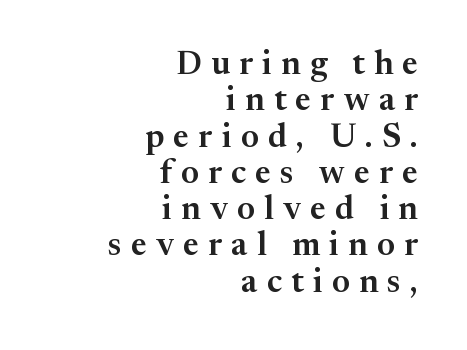
The image shows 33 px serif type, upright; set right-aligned, tight line spacing (1.1x), unusually wide letter spacing (+0.28 em), not underlined; medium stroke contrast and a medium x-height.
